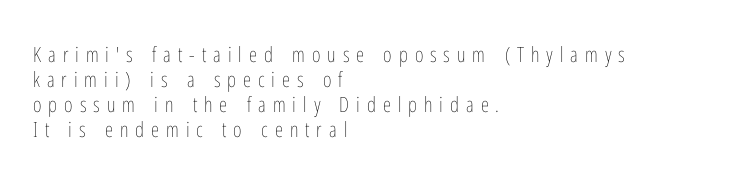
A light-to-regular cut is what we see here. Teacher's note: observe the even left margin — that is flush-left alignment. Look at the tracking — it's clearly loosened, letters drifting apart. This is the regular roman posture of the typeface. Each row of text sits above clean, open space.
